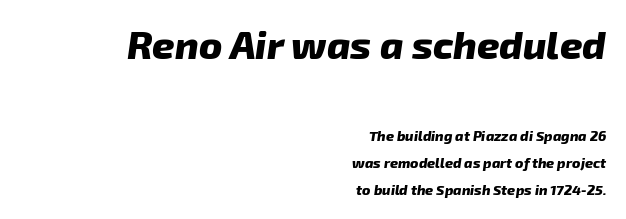
The words here are not underlined. Reading down the block, your eye finds every line finishing at a fixed right position. In terms of weight, the rendering is a true, heavy bold. Students, note that the glyphs here touch the page at normal intervals. Proportional: the letters do not fall into vertical columns. Designer's note — italics engaged.
